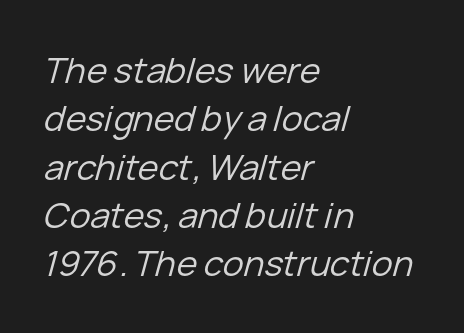
{"italic": "yes", "lean": "right", "slant_degrees": 15, "bold": "no", "weight": "regular", "width": "normal", "stroke_contrast": "low", "x_height": "medium", "monospaced": "no", "underline": "no", "align": "left", "line_spacing": "normal", "line_spacing_ratio": 1.38, "letter_spacing": "normal", "letter_spacing_em": 0.0, "glyph_px": 35}
